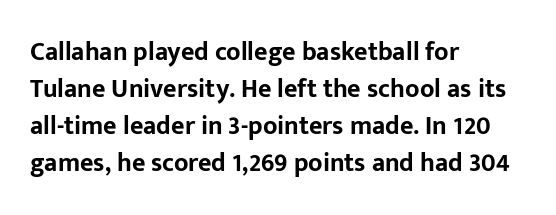
Q: Is the text bold? A: Yes.
Q: Is the text italic (slanted)? A: No, it is upright.
Q: Is the text underlined? A: No.
Q: How is the paragraph aligned? A: Left-aligned.
Q: Is the spacing between letters normal or unusually wide? A: Normal.
Q: Is the spacing between lines tight, normal or loose? A: Normal.
